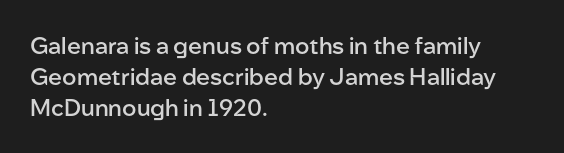
The image shows 23 px text type, upright; set left-aligned, normal line spacing (1.35x), normal letter spacing, not underlined.
